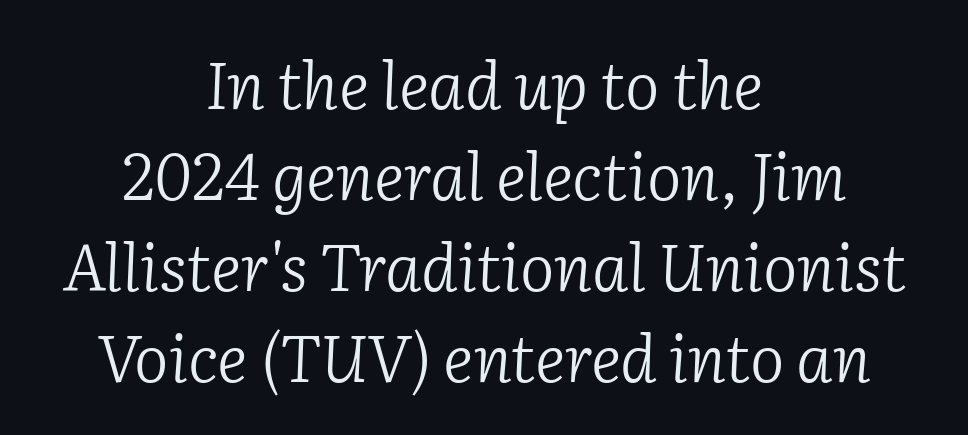
{"serif": "yes", "italic": "yes", "lean": "right", "slant_degrees": 2, "bold": "no", "weight": "light", "width": "normal", "stroke_contrast": "low", "x_height": "medium", "monospaced": "no", "underline": "no", "align": "center", "line_spacing": "normal", "line_spacing_ratio": 1.4, "letter_spacing": "normal", "letter_spacing_em": 0.0, "glyph_px": 65}
